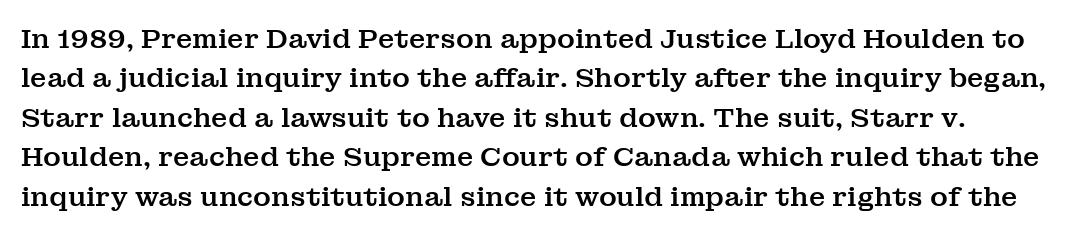
The image shows 27 px text type, upright; set normal line spacing (1.46x), normal letter spacing, not underlined.
